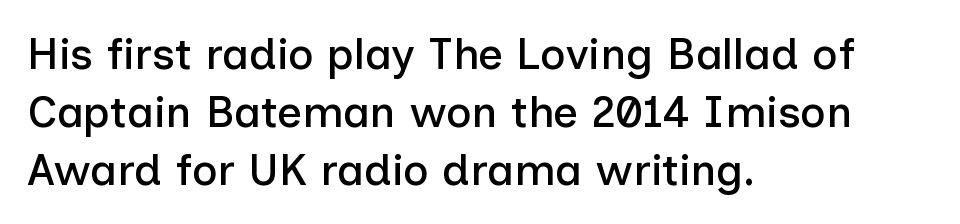
{"serif": "no", "italic": "no", "width": "normal", "stroke_contrast": "low", "x_height": "medium", "monospaced": "no", "underline": "no", "align": "left", "line_spacing": "normal", "line_spacing_ratio": 1.32, "letter_spacing": "normal", "letter_spacing_em": 0.0, "glyph_px": 44}
